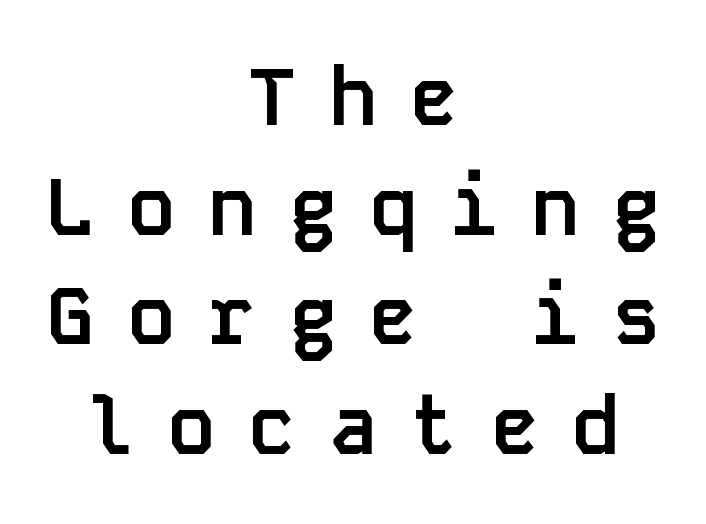
Only glyphs here, with clear space below each row. This sample keeps an unexceptional amount of space between lines. Spacing verdict: monospaced, one width for all characters. The passage is arranged like a title page — every line centered. Vertical strokes here are truly vertical.
